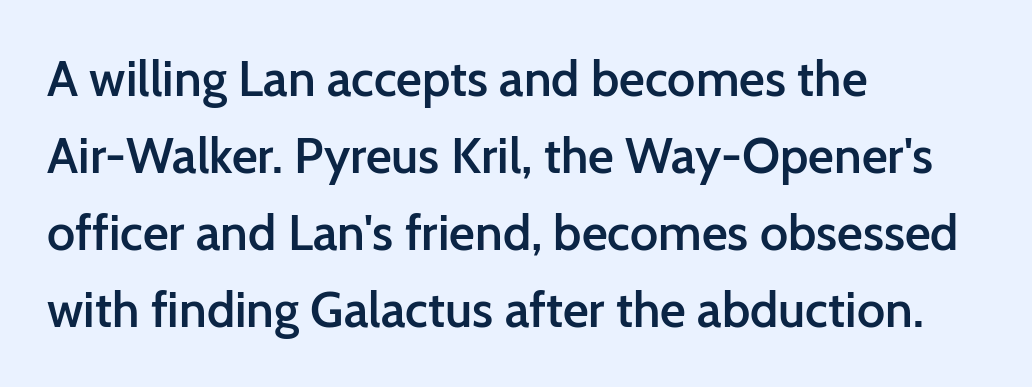
{"serif": "no", "italic": "no", "bold": "semi", "weight": "semibold", "width": "normal", "stroke_contrast": "low", "x_height": "medium", "monospaced": "no", "underline": "no", "align": "left", "line_spacing": "normal", "line_spacing_ratio": 1.54, "letter_spacing": "normal", "letter_spacing_em": 0.0, "glyph_px": 50}
